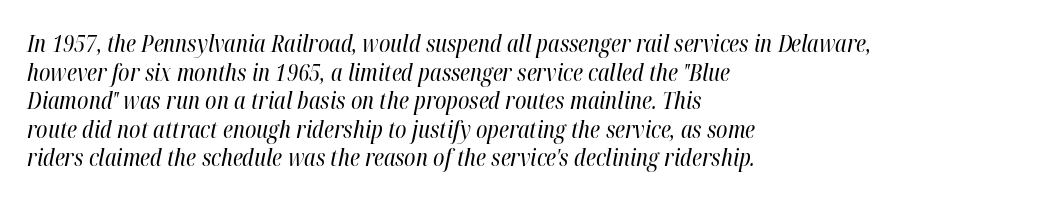
Q: Is the text bold? A: No.
Q: Is the text italic (slanted)? A: Yes, it leans right by about 12 degrees.
Q: Is the text underlined? A: No.
Q: How is the paragraph aligned? A: Left-aligned.
Q: Is the spacing between letters normal or unusually wide? A: Normal.
